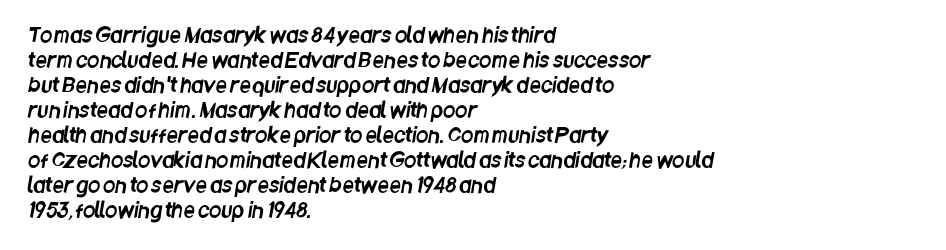
Q: Is the text underlined? A: No.
Q: How is the paragraph aligned? A: Left-aligned.
Q: Is the spacing between letters normal or unusually wide? A: Normal.
Q: Is the spacing between lines tight, normal or loose? A: Normal.
